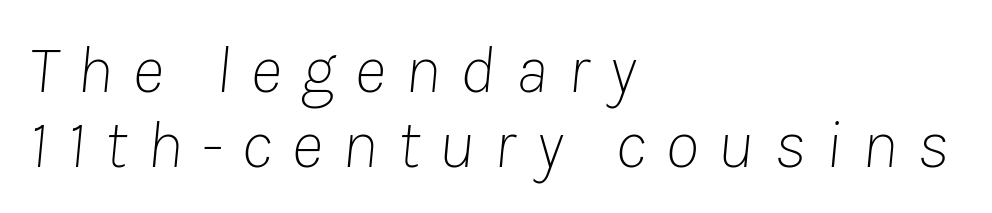
Q: Is the text bold? A: No.
Q: Is the text italic (slanted)? A: Yes, it leans right by about 8 degrees.
Q: Is the text underlined? A: No.
Q: How is the paragraph aligned? A: Left-aligned.
Q: Is the spacing between letters normal or unusually wide? A: Unusually wide.
Q: Is the spacing between lines tight, normal or loose? A: Tight.
Q: Width (condensed, normal, or wide)? A: Normal.
Q: Stroke contrast? A: Low.
Q: x-height? A: Medium.
Q: Monospaced? A: No.
